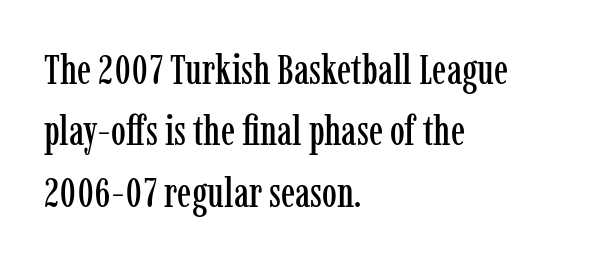
Glyph-to-glyph distance matches everyday printed text. Notice how descenders clear the ascenders below comfortably — that's standard leading. The letters advance in unequal steps, a hallmark of proportional type. Which margin do the lines hug? The left one — the right edge is uneven. This sample uses an upright cut, with every glyph sitting square on the baseline.
